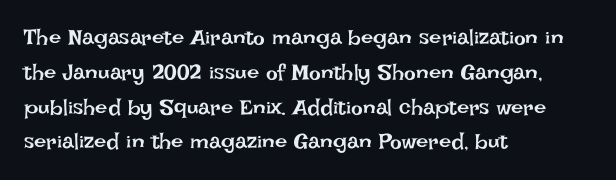
Q: Is the text bold? A: No.
Q: Is the text italic (slanted)? A: No, it is upright.
Q: Is the text underlined? A: No.
Q: How is the paragraph aligned? A: Left-aligned.
Q: Is the spacing between letters normal or unusually wide? A: Normal.
Q: Is the spacing between lines tight, normal or loose? A: Normal.
